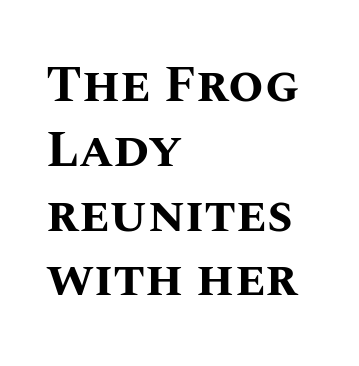
Q: Is the text bold? A: Yes.
Q: Is the text italic (slanted)? A: No, it is upright.
Q: Is the text underlined? A: No.
Q: How is the paragraph aligned? A: Left-aligned.
Q: Is the spacing between letters normal or unusually wide? A: Normal.
Q: Is the spacing between lines tight, normal or loose? A: Normal.
Q: Width (condensed, normal, or wide)? A: Normal.
Q: Stroke contrast? A: Medium.
Q: x-height? A: Large.
Q: Monospaced? A: No.
